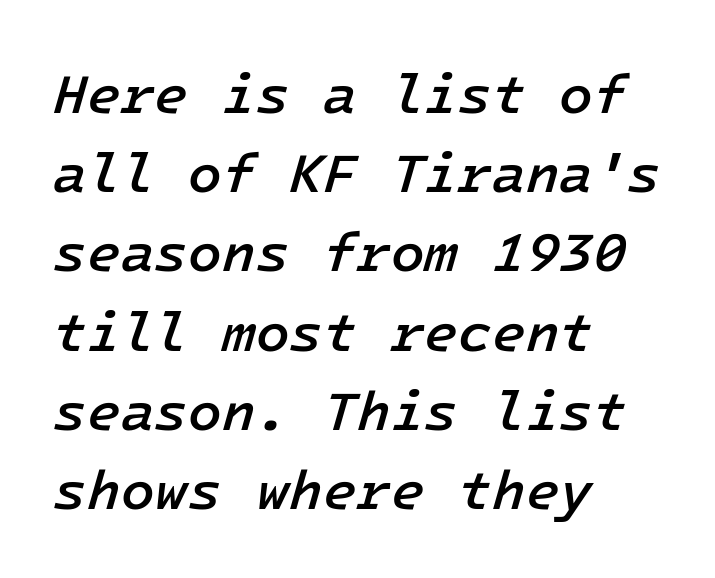
{"italic": "yes", "lean": "right", "slant_degrees": 16, "bold": "semi", "weight": "semibold", "width": "normal", "stroke_contrast": "low", "x_height": "medium", "underline": "no", "align": "left", "line_spacing": "normal", "line_spacing_ratio": 1.44, "letter_spacing": "normal", "letter_spacing_em": 0.0, "glyph_px": 55}
